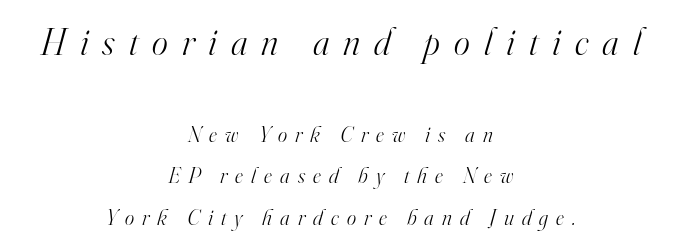
{"serif": "yes", "italic": "yes", "lean": "right", "slant_degrees": 16, "bold": "no", "weight": "light", "width": "normal", "stroke_contrast": "high", "x_height": "small", "monospaced": "no", "underline": "no", "align": "center", "line_spacing": "loose", "line_spacing_ratio": 1.9, "letter_spacing": "wide", "letter_spacing_em": 0.37, "larger_block": "first", "size_ratio": 1.73, "glyph_px": 38}
